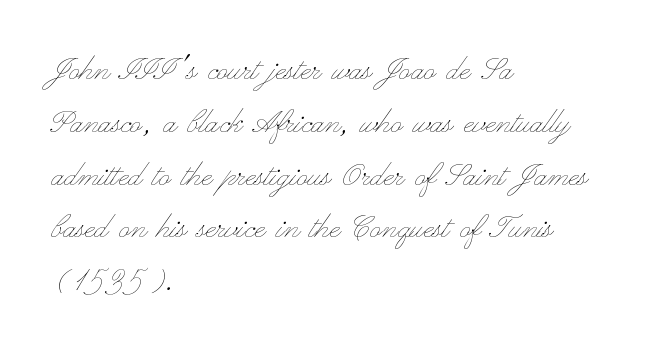
Q: Is the text bold? A: No.
Q: Is the text italic (slanted)? A: Yes.
Q: Is the text underlined? A: No.
Q: How is the paragraph aligned? A: Left-aligned.
Q: Is the spacing between letters normal or unusually wide? A: Normal.
Q: Is the spacing between lines tight, normal or loose? A: Normal.
Q: Width (condensed, normal, or wide)? A: Wide.
Q: Stroke contrast? A: Low.
Q: x-height? A: Small.
Q: Monospaced? A: No.
